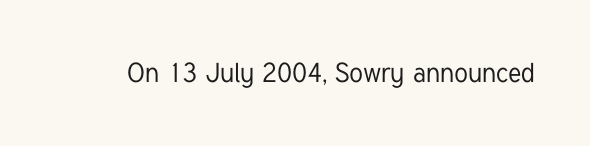
This rendering leaves character spacing at its baseline value. Has an underline been added? It has not. No italicization has been applied; the sample stays upright.
